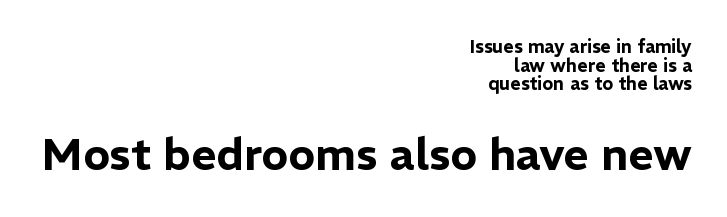
Inter-character spacing is left at the font's built-in metrics. Spacing verdict: proportional, widths tailored to each character. Baseline-to-baseline distance is barely more than the letter height. Larger block? The one below; the one above is distinctly smaller. The rag falls on the left side of this text block.
